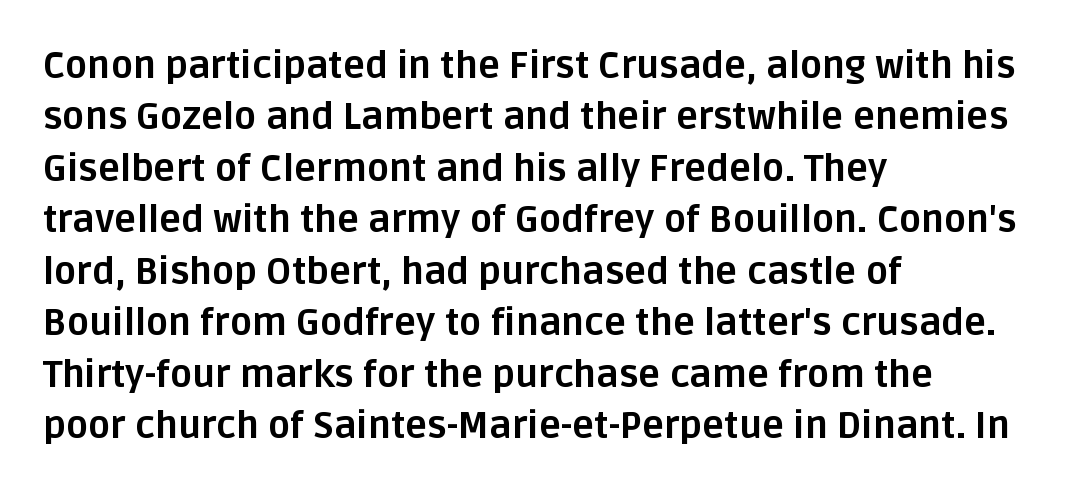
Bold? Absolutely — the strokes are thick and heavy. The gap between lines stays unmarked. These lines are composed in type without serifs. The rag falls on the right side of this text block. Do the letters lean? They stand straight.
